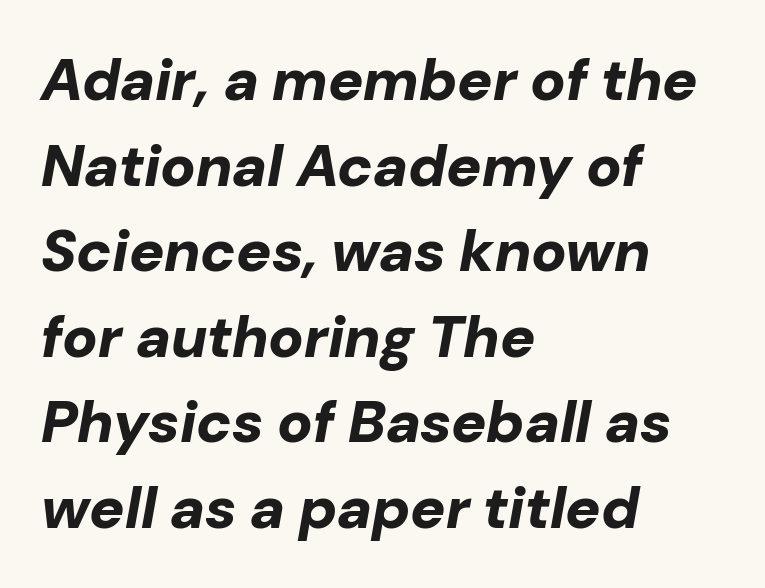
Q: Is the text bold? A: Yes.
Q: Is the text italic (slanted)? A: Yes, it leans right by about 10 degrees.
Q: Is the text underlined? A: No.
Q: How is the paragraph aligned? A: Left-aligned.
Q: Is the spacing between letters normal or unusually wide? A: Normal.
Q: Is the spacing between lines tight, normal or loose? A: Normal.
Q: Width (condensed, normal, or wide)? A: Normal.
Q: Stroke contrast? A: Low.
Q: x-height? A: Medium.
Q: Monospaced? A: No.
